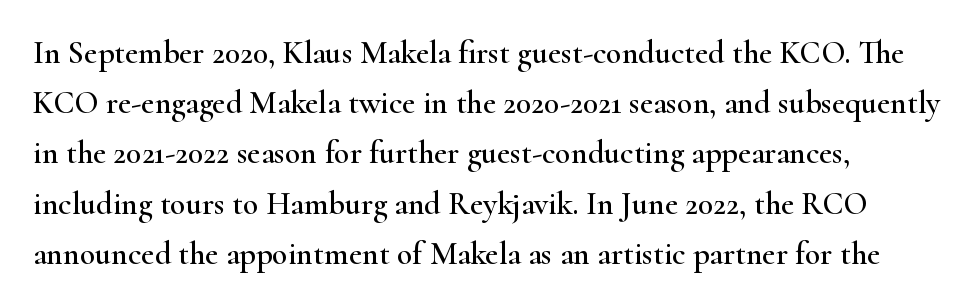
The image shows 32 px wide serif type, upright; set left-aligned, normal line spacing (1.57x), normal letter spacing, not underlined; high stroke contrast and a small x-height.
